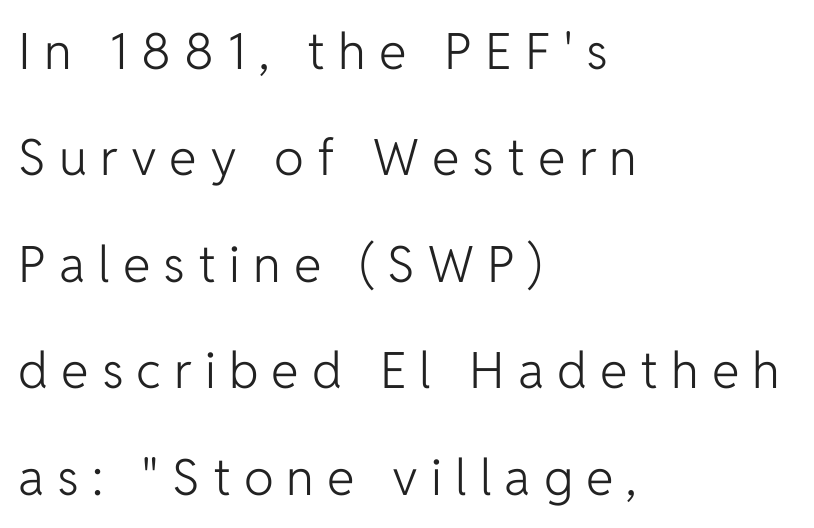
Display-style spreading of the glyphs; the letterfit is very open. This sample uses an upright cut, with every glyph sitting square on the baseline. Is there much room between lines? Yes — plenty of vertical air separates them. The letters carry no serifs — their stems end cleanly without finishing strokes. Each row of text sits above clean, open space. Is this a heavy cut? Hardly; it is regular or lighter.
